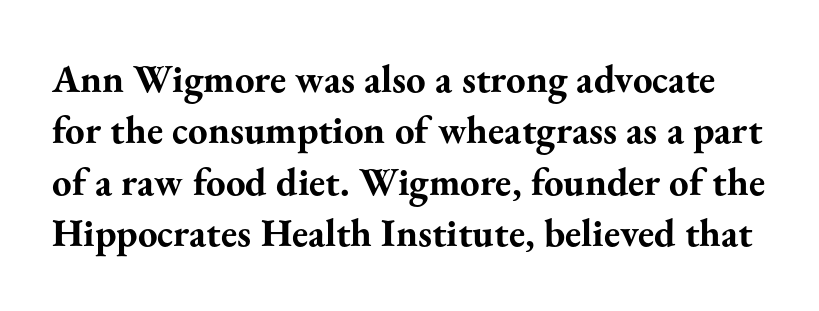
Horizontal bands of white between lines are of average thickness. This rendering employs a face with finishing strokes, i.e., a serif. This is heavy type, rendered in bold. Words appear dense and cohesive because spacing is normal. The font's upright variant was chosen for this text. A typesetter would call this proportional, since set widths differ per character.
